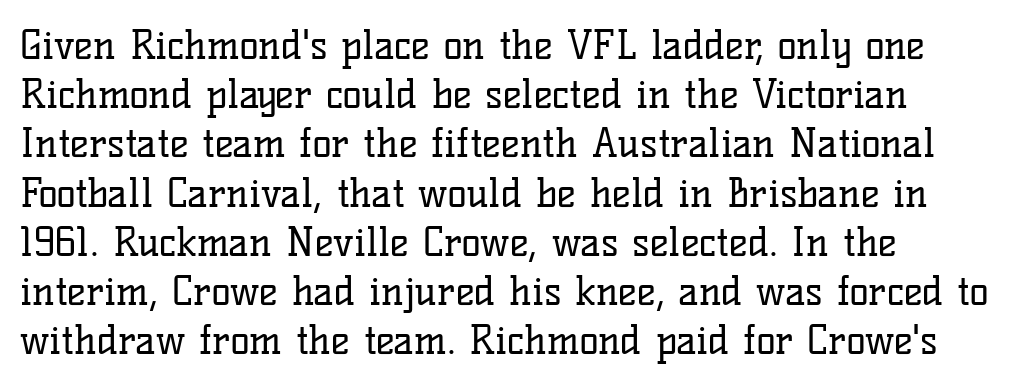
Note the varied advance widths — an 'i' is clearly narrower than an 'm'. Typographically, this falls in the serif category. Bare-footed words on every line. The typeface has the unassuming heft of standard copy or less.
